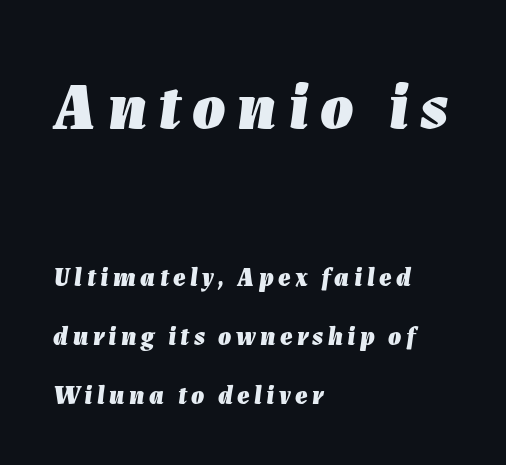
Q: Is the text bold? A: Yes.
Q: Is the text italic (slanted)? A: Yes, it leans right by about 7 degrees.
Q: Is the text underlined? A: No.
Q: How is the paragraph aligned? A: Left-aligned.
Q: Is the spacing between lines tight, normal or loose? A: Loose.
Q: Which block of text is set in a larger size, the first (top) or the second (bottom)? A: The first (top) one.
Q: Width (condensed, normal, or wide)? A: Normal.
Q: Stroke contrast? A: Low.
Q: x-height? A: Medium.
Q: Monospaced? A: No.
